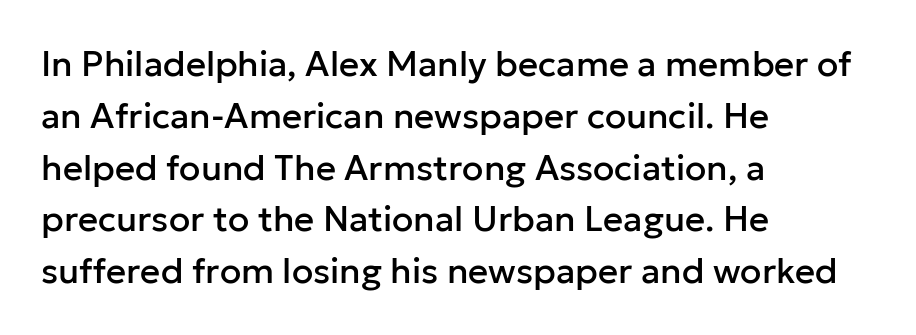
{"serif": "no", "italic": "no", "width": "normal", "stroke_contrast": "low", "x_height": "medium", "monospaced": "no", "underline": "no", "align": "left", "line_spacing": "normal", "line_spacing_ratio": 1.48, "letter_spacing": "normal", "letter_spacing_em": 0.0, "glyph_px": 35}
